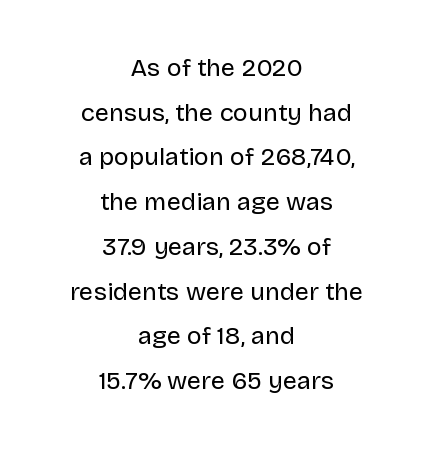
The image shows 25 px text type, upright; set centered, line spacing 1.79x, normal letter spacing, not underlined.
